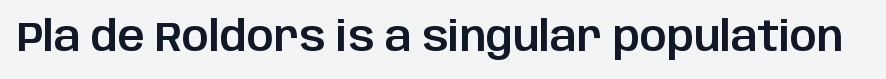
Q: Is the text italic (slanted)? A: No, it is upright.
Q: Is the typeface a serif or a sans-serif typeface? A: Sans-serif.
Q: Is the text underlined? A: No.
Q: Is the spacing between letters normal or unusually wide? A: Normal.
Q: Width (condensed, normal, or wide)? A: Normal.
Q: Stroke contrast? A: Low.
Q: x-height? A: Large.
Q: Monospaced? A: No.
